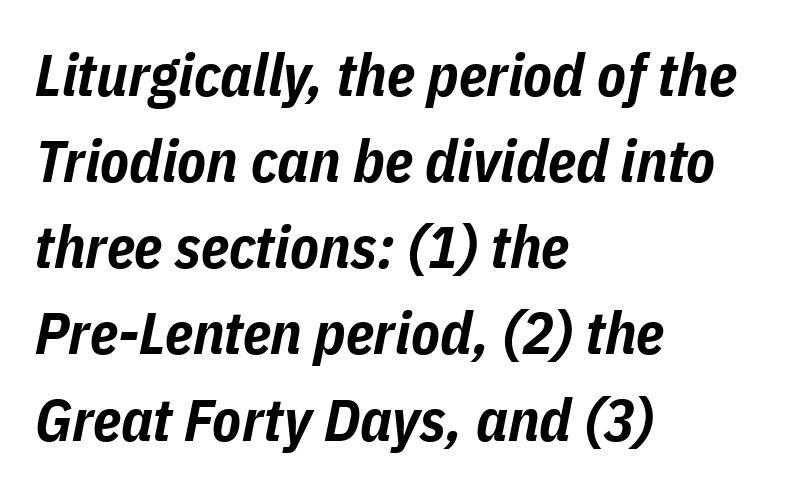
Q: Is the text bold? A: Yes.
Q: Is the text italic (slanted)? A: Yes, it leans right by about 11 degrees.
Q: Is the text underlined? A: No.
Q: How is the paragraph aligned? A: Left-aligned.
Q: Is the spacing between letters normal or unusually wide? A: Normal.
Q: Is the spacing between lines tight, normal or loose? A: Normal.
Q: Width (condensed, normal, or wide)? A: Condensed.
Q: Stroke contrast? A: Low.
Q: x-height? A: Medium.
Q: Monospaced? A: No.
